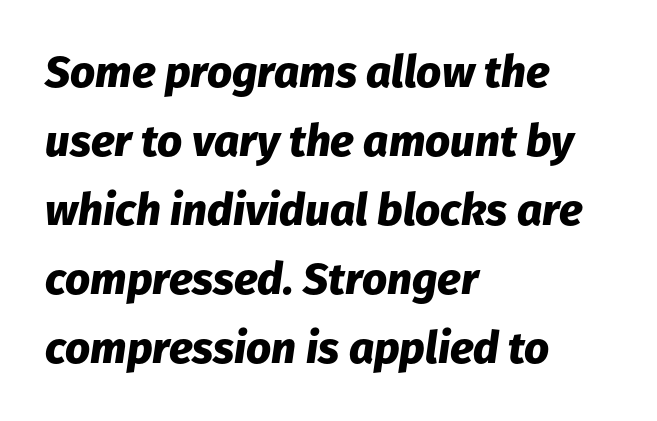
{"italic": "yes", "lean": "right", "slant_degrees": 8, "bold": "yes", "weight": "heavy", "width": "normal", "stroke_contrast": "low", "x_height": "medium", "monospaced": "no", "underline": "no", "align": "left", "line_spacing": "normal", "line_spacing_ratio": 1.57, "letter_spacing": "normal", "letter_spacing_em": 0.0, "glyph_px": 44}
